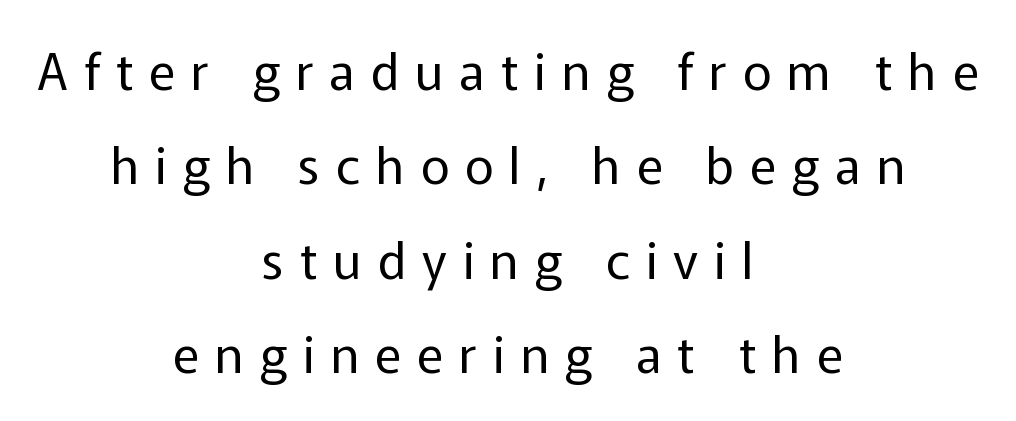
Q: Is the text bold? A: No.
Q: Is the text italic (slanted)? A: No, it is upright.
Q: Is the typeface a serif or a sans-serif typeface? A: Sans-serif.
Q: Is the text underlined? A: No.
Q: How is the paragraph aligned? A: Centered.
Q: Is the spacing between letters normal or unusually wide? A: Unusually wide.
Q: Width (condensed, normal, or wide)? A: Normal.
Q: Stroke contrast? A: Low.
Q: x-height? A: Medium.
Q: Monospaced? A: No.
